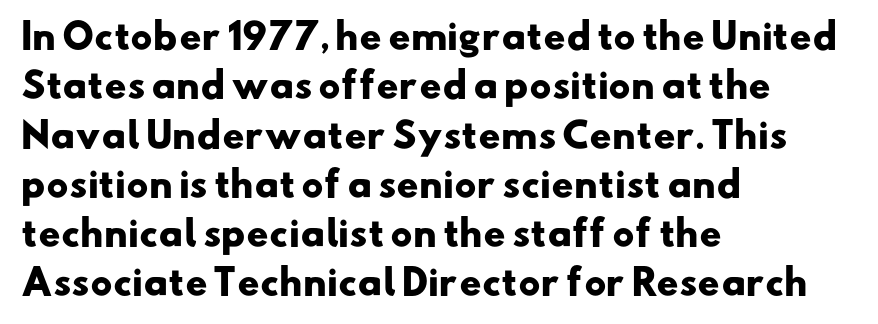
A typesetter would call this leading conventional body-copy spacing. Bold? Absolutely — the strokes are thick and heavy. Short note: letters normally spaced. Descenders are the only things crossing below the line.
